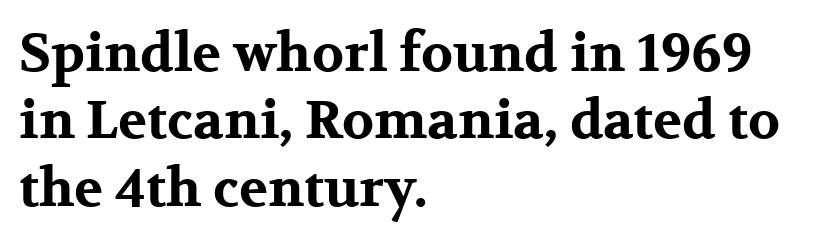
The image shows 53 px bold, wide serif type, upright; set left-aligned, normal line spacing (1.27x), normal letter spacing, not underlined; medium stroke contrast and a medium x-height.
